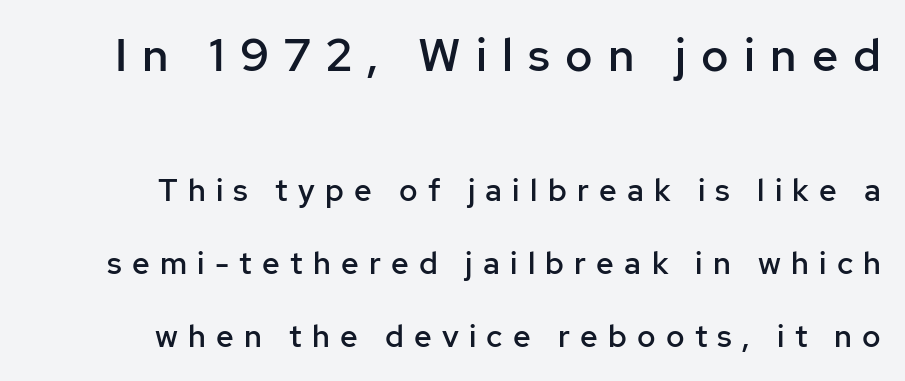
{"serif": "no", "italic": "no", "bold": "semi", "weight": "semibold", "width": "normal", "stroke_contrast": "low", "x_height": "medium", "monospaced": "no", "underline": "no", "align": "right", "line_spacing": "loose", "line_spacing_ratio": 2.35, "letter_spacing": "wide", "letter_spacing_em": 0.33, "larger_block": "first", "size_ratio": 1.48, "glyph_px": 46}
